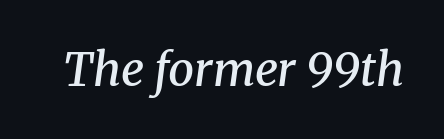
The image shows 46 px semibold serif type, italic (leaning right); set normal letter spacing, not underlined; medium stroke contrast and a medium x-height.
